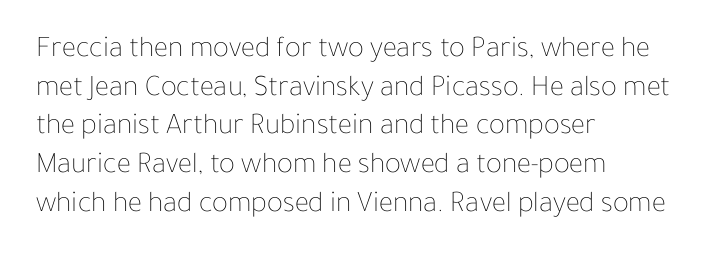
Q: Is the text bold? A: No.
Q: Is the text italic (slanted)? A: No, it is upright.
Q: Is the text underlined? A: No.
Q: How is the paragraph aligned? A: Left-aligned.
Q: Is the spacing between letters normal or unusually wide? A: Normal.
Q: Is the spacing between lines tight, normal or loose? A: Normal.
Q: Width (condensed, normal, or wide)? A: Normal.
Q: Stroke contrast? A: Low.
Q: x-height? A: Medium.
Q: Monospaced? A: No.
